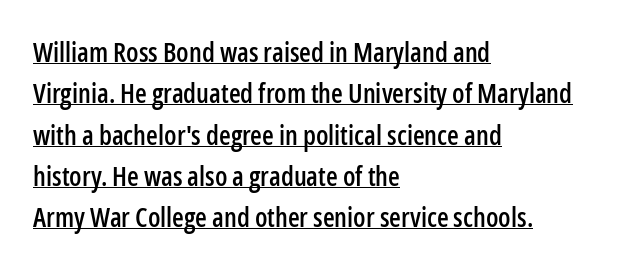
{"italic": "no", "underline": "yes", "align": "left", "line_spacing": "normal", "line_spacing_ratio": 1.53, "letter_spacing": "normal", "letter_spacing_em": 0.0, "glyph_px": 27}
